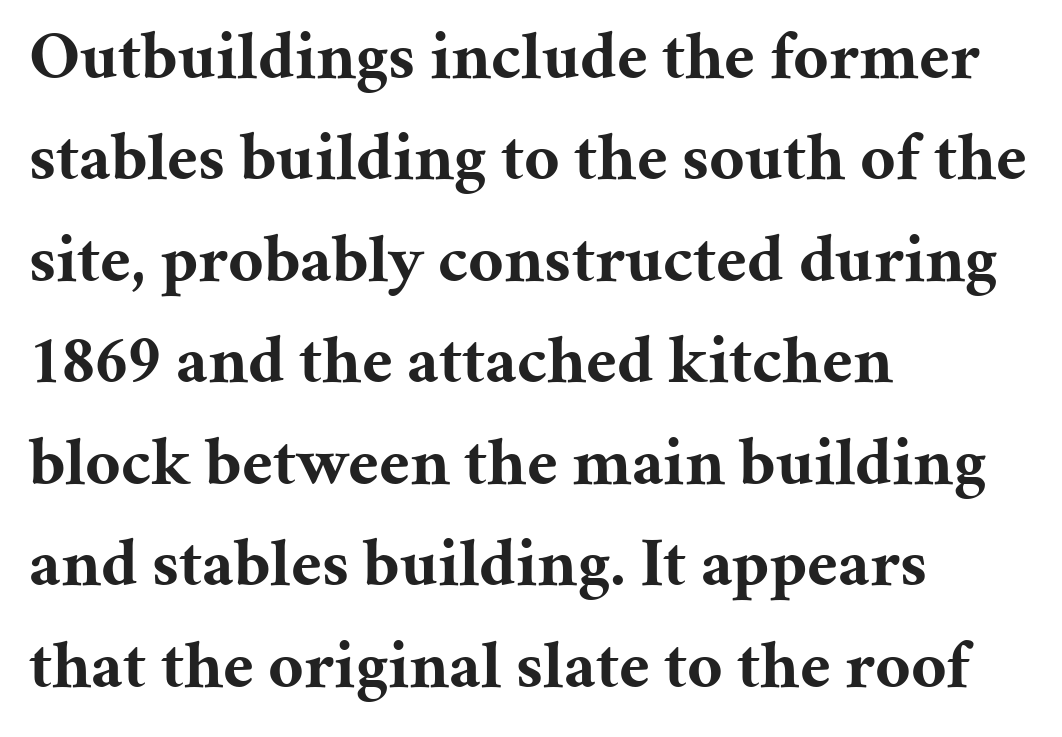
{"serif": "yes", "italic": "no", "bold": "yes", "weight": "bold", "width": "normal", "stroke_contrast": "medium", "x_height": "medium", "monospaced": "no", "underline": "no", "align": "left", "line_spacing": "normal", "line_spacing_ratio": 1.47, "letter_spacing": "normal", "letter_spacing_em": 0.0, "glyph_px": 69}
